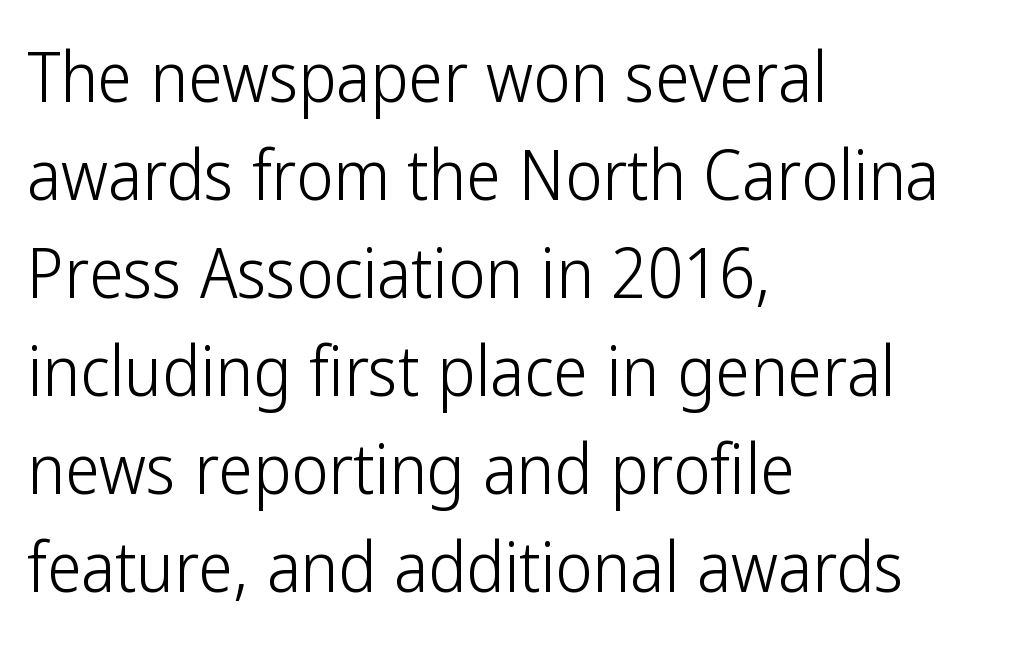
In CSS terms this would be text-align: left. Vertical strokes here are truly vertical. Line spacing here is normal. Unmarked baselines from the first word to the last. The letters advance in unequal steps, a hallmark of proportional type.
